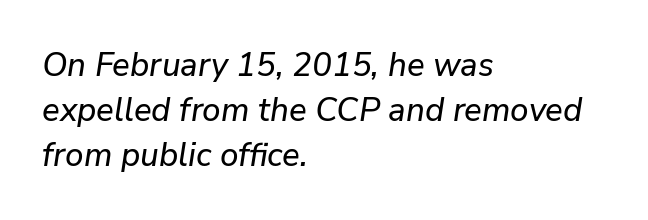
The image shows 33 px text type, italic (leaning right); set left-aligned, normal line spacing (1.36x), normal letter spacing, not underlined; low stroke contrast and a medium x-height.
